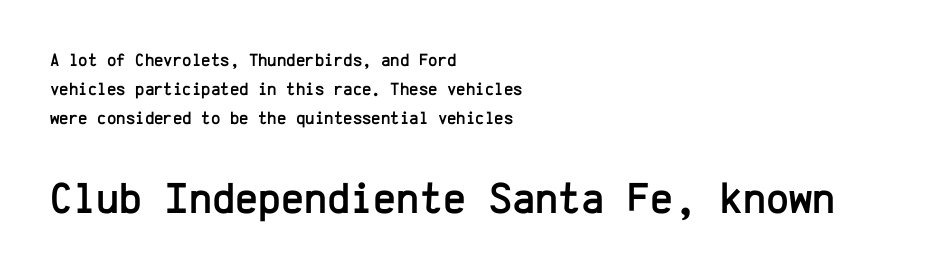
{"serif": "no", "italic": "no", "width": "normal", "stroke_contrast": "low", "x_height": "medium", "monospaced": "yes", "underline": "no", "align": "left", "line_spacing": "normal", "line_spacing_ratio": 1.62, "letter_spacing": "normal", "letter_spacing_em": 0.0, "larger_block": "second", "size_ratio": 2.44, "glyph_px": 44}
